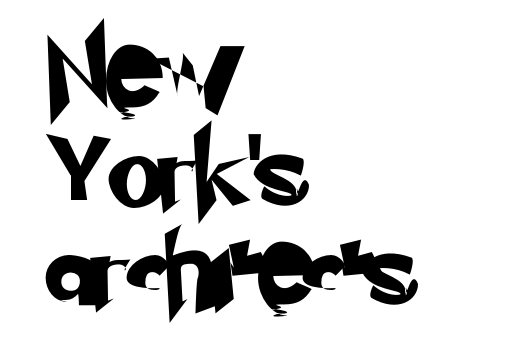
Q: Is the typeface a serif or a sans-serif typeface? A: Sans-serif.
Q: Is the text underlined? A: No.
Q: How is the paragraph aligned? A: Left-aligned.
Q: Is the spacing between letters normal or unusually wide? A: Normal.
Q: Is the spacing between lines tight, normal or loose? A: Normal.
Q: Width (condensed, normal, or wide)? A: Normal.
Q: Stroke contrast? A: Low.
Q: x-height? A: Small.
Q: Monospaced? A: No.
